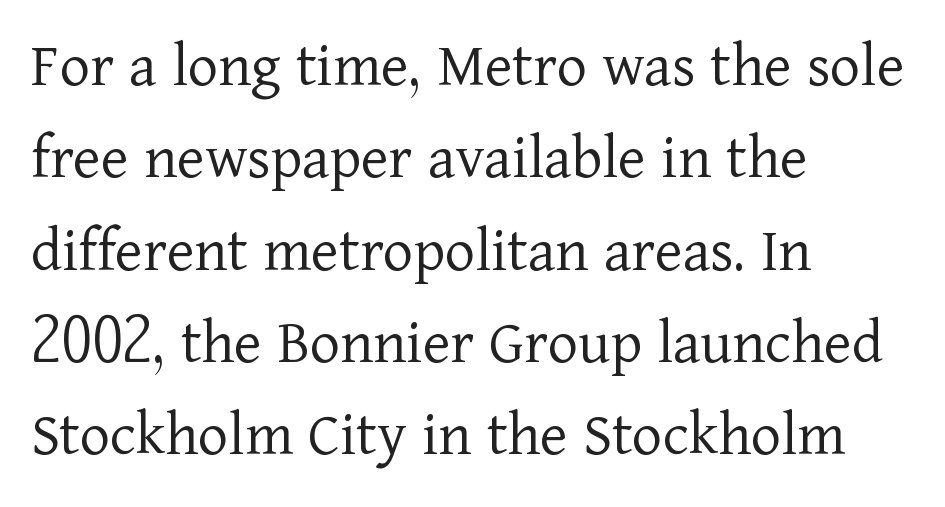
Q: Is the text bold? A: No.
Q: Is the text italic (slanted)? A: No, it is upright.
Q: Is the typeface a serif or a sans-serif typeface? A: Serif.
Q: Is the text underlined? A: No.
Q: How is the paragraph aligned? A: Left-aligned.
Q: Is the spacing between letters normal or unusually wide? A: Normal.
Q: Is the spacing between lines tight, normal or loose? A: Normal.
Q: Width (condensed, normal, or wide)? A: Normal.
Q: Stroke contrast? A: Low.
Q: x-height? A: Medium.
Q: Monospaced? A: No.
